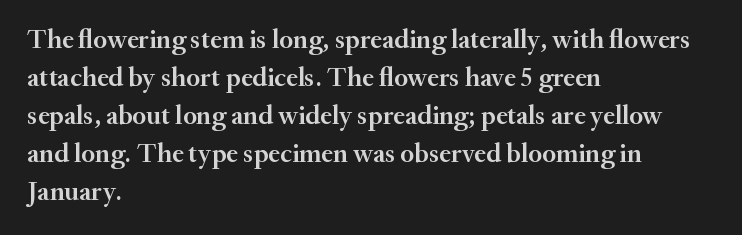
The image shows 27 px text type, upright; set left-aligned, normal line spacing (1.41x), normal letter spacing, not underlined.
